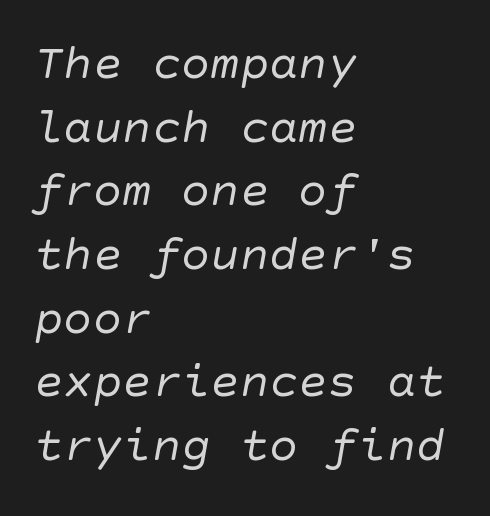
Leading matches the norm, producing a regular column. The font family rendered here belongs to the sans-serif group. Unbolded letterforms with no extra heft. Honestly, the letter spacing is just normal — you wouldn't notice it. Short and long lines alike share a common starting point at left. The gap between lines stays unmarked.
